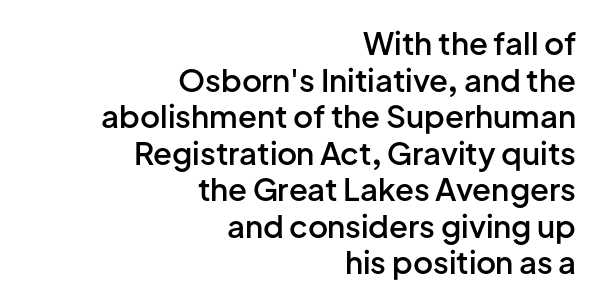
Spacing verdict: proportional, widths tailored to each character. Only glyphs here, with clear space below each row. The text block is weighted toward the right margin, trailing off unevenly leftward. The rendering shows plain stroke endings on the letterforms — a sans-serif design. The type sits square on the baseline with zero lean. As a designer I'd log this as weight 600, semibold.
